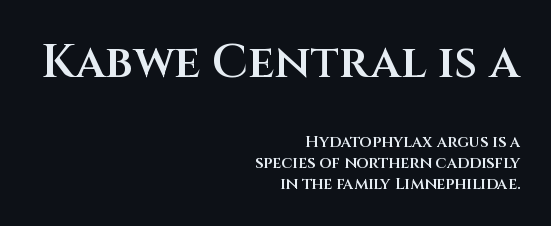
Q: Is the text bold? A: Semi-bold.
Q: Is the text italic (slanted)? A: No, it is upright.
Q: Is the typeface a serif or a sans-serif typeface? A: Sans-serif.
Q: Is the text underlined? A: No.
Q: How is the paragraph aligned? A: Right-aligned.
Q: Is the spacing between letters normal or unusually wide? A: Normal.
Q: Is the spacing between lines tight, normal or loose? A: Normal.
Q: Which block of text is set in a larger size, the first (top) or the second (bottom)? A: The first (top) one.
Q: Width (condensed, normal, or wide)? A: Normal.
Q: Stroke contrast? A: Medium.
Q: x-height? A: Large.
Q: Monospaced? A: No.
